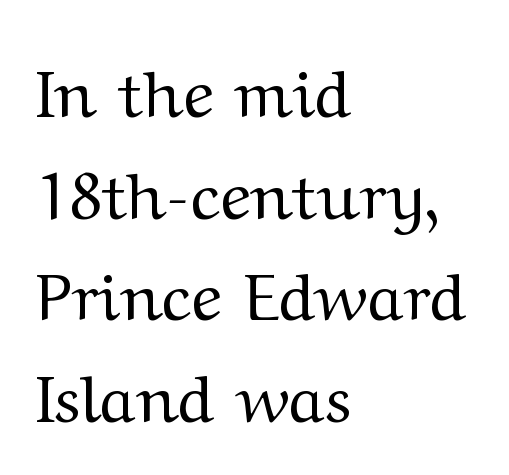
The image shows 66 px regular-weight, wide serif type, upright; set left-aligned, normal line spacing (1.54x), normal letter spacing, not underlined; medium stroke contrast and a medium x-height.
